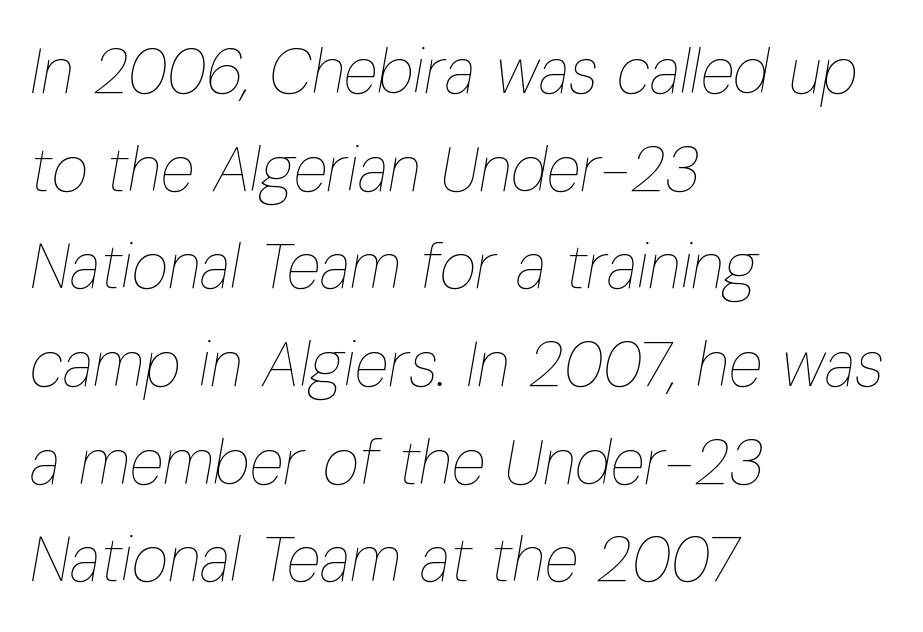
Notice how the passage keeps a crisp vertical edge on the left only. These lines are rendered in a variable-pitch font. The specimen reads as italic at a glance. Check under the words: just untouched page.
